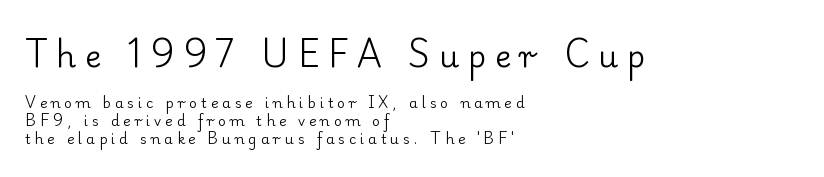
The image shows 31 px regular-weight serif type, upright; set left-aligned, normal line spacing (1.28x), unusually wide letter spacing (+0.28 em), not underlined; the first (top) block is 2.21x larger; low stroke contrast and a small x-height.
